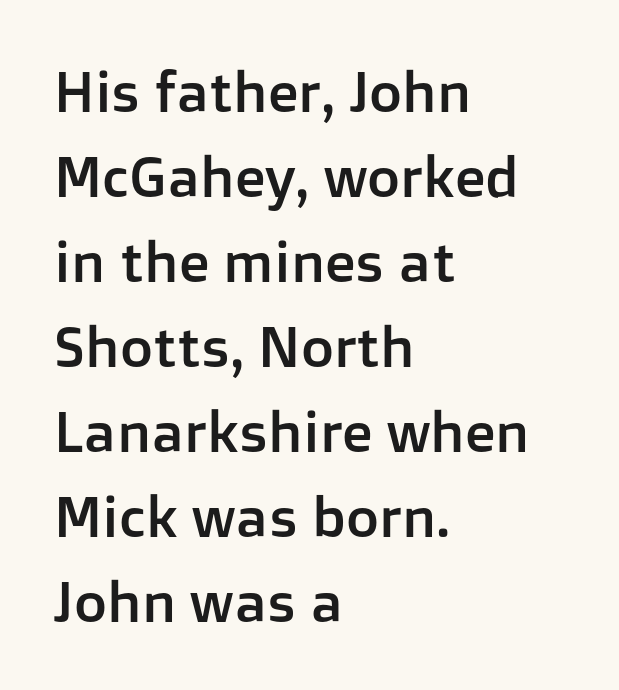
The image shows 57 px sans-serif type, upright; set left-aligned, normal line spacing (1.49x), normal letter spacing, not underlined; low stroke contrast and a medium x-height.
